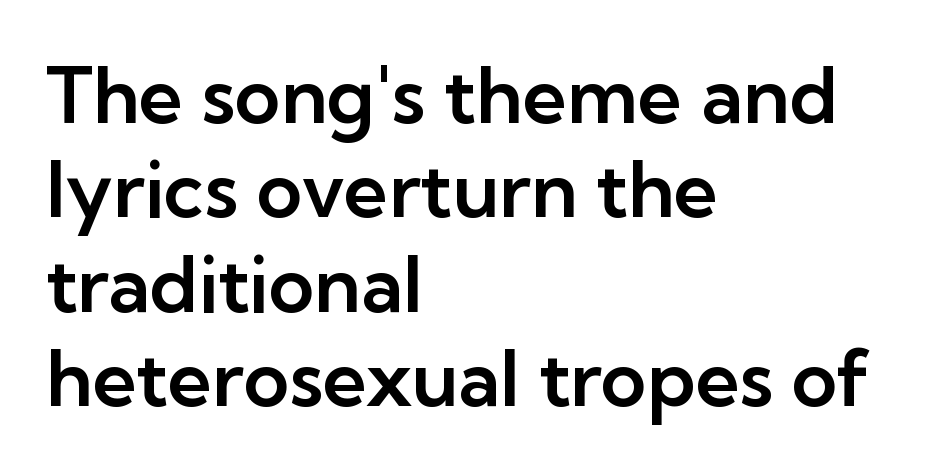
{"serif": "no", "italic": "no", "width": "normal", "stroke_contrast": "low", "x_height": "medium", "monospaced": "no", "underline": "no", "align": "left", "line_spacing_ratio": 1.21, "letter_spacing": "normal", "letter_spacing_em": 0.0, "glyph_px": 78}
